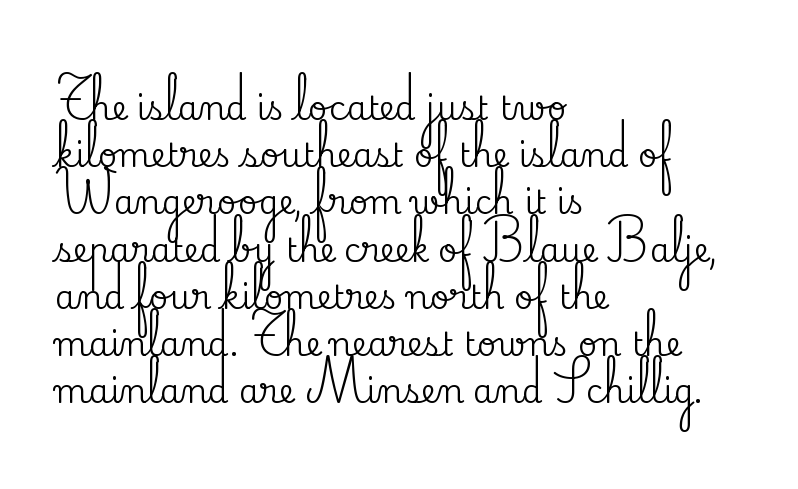
The image shows 33 px serif type, upright; set left-aligned, normal line spacing (1.43x), normal letter spacing, not underlined; medium stroke contrast and a small x-height.
